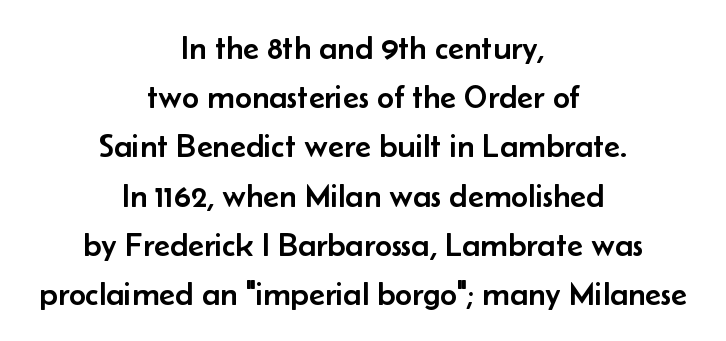
The passage shown is not underscored anywhere. The face used here is proportionally spaced, like ordinary book or web type. Style check: upright. Evenly set lines give the paragraph a standard silhouette.
